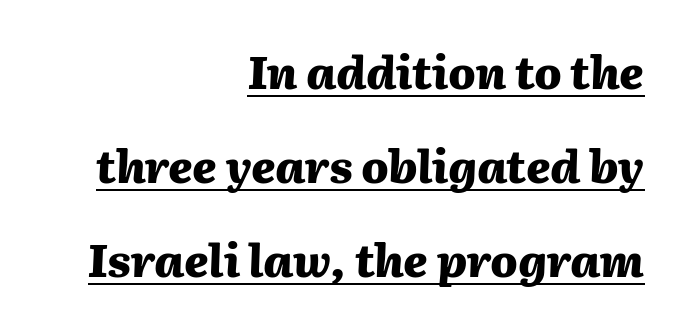
Here the glyphs are tracked normally, forming tight word shapes. Is this a fixed-width face? No — the glyphs have proportional, varying widths. Notice the wide empty band between every row — that's loose leading. Observe the lean: these are italic letterforms. Heft: maximum for text — a bold.
